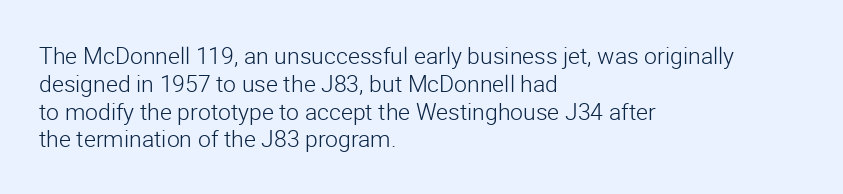
{"italic": "no", "bold": "no", "underline": "no", "align": "left", "line_spacing_ratio": 1.21, "letter_spacing": "normal", "letter_spacing_em": 0.0, "glyph_px": 23}
